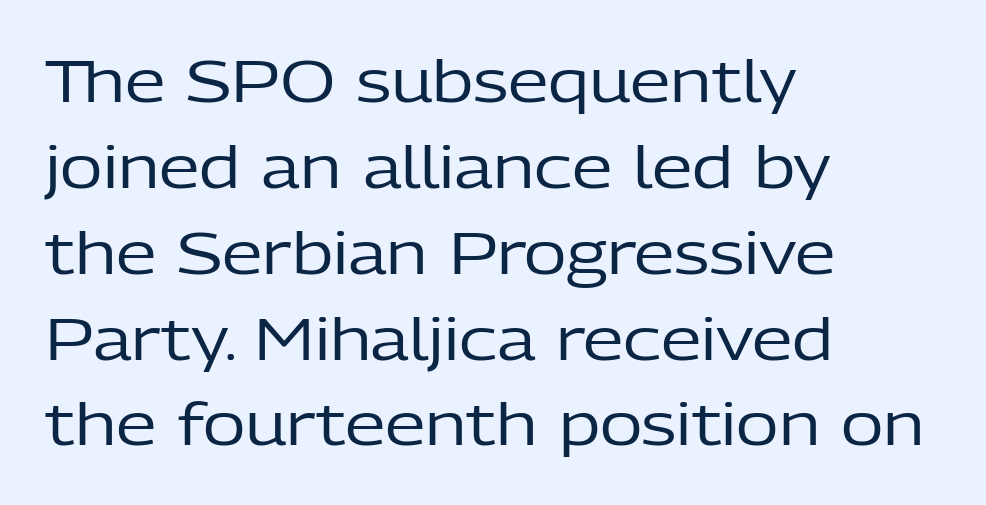
The setting favours the left margin, as ordinary paragraphs usually do. The typeface has the unassuming heft of standard copy or less. Varying glyph widths throughout — classic text-font behaviour. The tracking reads as untouched default to a designer's eye. Is there any slant? The stems are plumb.
